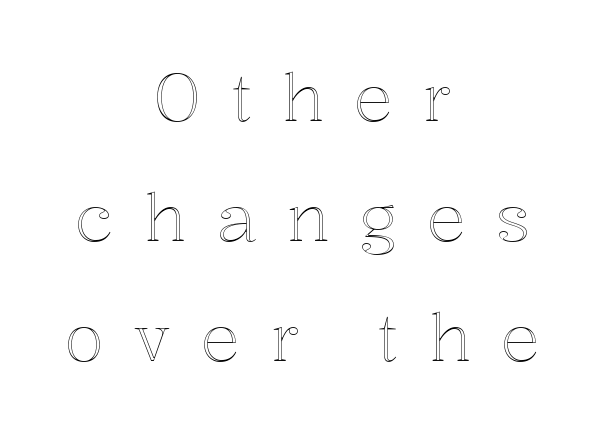
{"italic": "no", "width": "normal", "x_height": "medium", "monospaced": "no", "underline": "no", "align": "center", "line_spacing_ratio": 1.85, "letter_spacing": "wide", "letter_spacing_em": 0.46, "glyph_px": 65}
